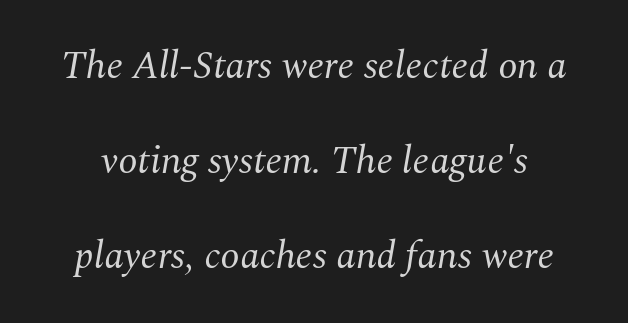
Unlike a clean sans, this face finishes its strokes with serifs. The passage shown is typed in a proportional face where columns would drift. Loosely led — the rows are spread out. Lines of text with bare space underneath. The letterforms sit at book weight or below.
